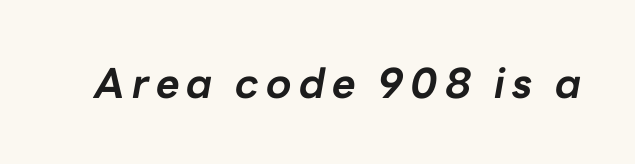
Proportional: the letters do not fall into vertical columns. Summary of weight: heavy, a full bold. Any mark beneath the type? The region is blank. Characters are canted at an angle relative to the baseline's perpendicular.
